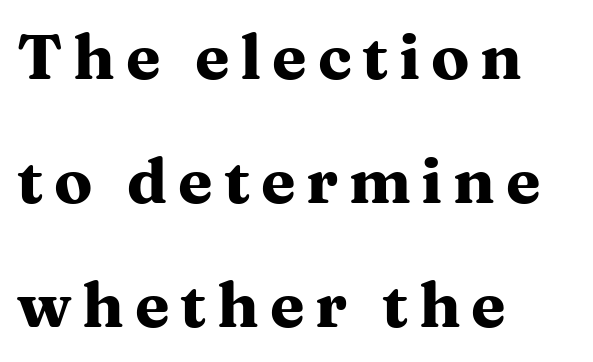
{"serif": "yes", "italic": "no", "bold": "yes", "weight": "heavy", "width": "wide", "stroke_contrast": "medium", "x_height": "medium", "monospaced": "no", "underline": "no", "align": "left", "line_spacing": "loose", "line_spacing_ratio": 1.97, "glyph_px": 63}
